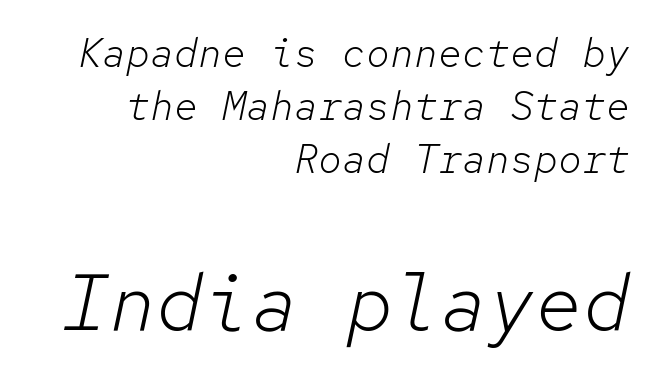
The passage shown stacks its lines at a standard gap. Letter spacing: default. A typesetter would call this monospace, since all characters share one set width. No chunkiness to these letters — they're not bold. Which of the two is more prominent by size? The second, at the bottom.
